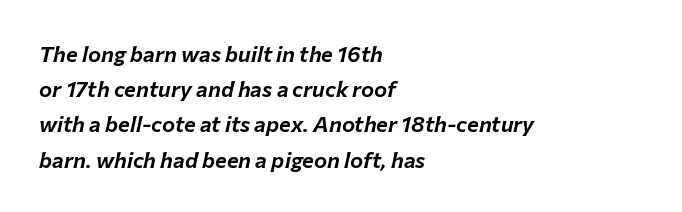
The image shows 22 px text type, italic (leaning right); set left-aligned, normal line spacing (1.6x), normal letter spacing, not underlined.
